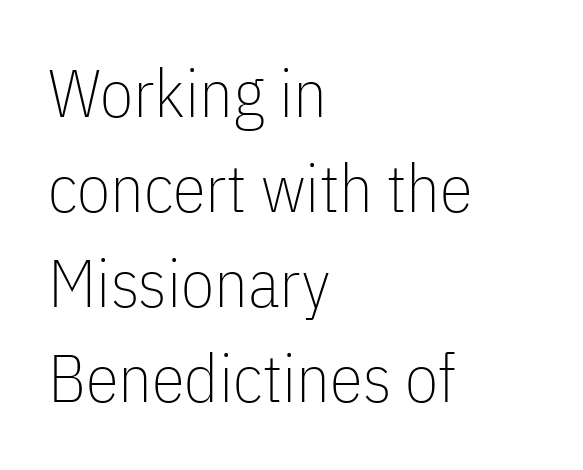
{"serif": "no", "italic": "no", "bold": "no", "weight": "thin", "width": "condensed", "stroke_contrast": "low", "x_height": "medium", "monospaced": "no", "underline": "no", "align": "left", "line_spacing": "normal", "line_spacing_ratio": 1.42, "letter_spacing": "normal", "letter_spacing_em": 0.0, "glyph_px": 67}
